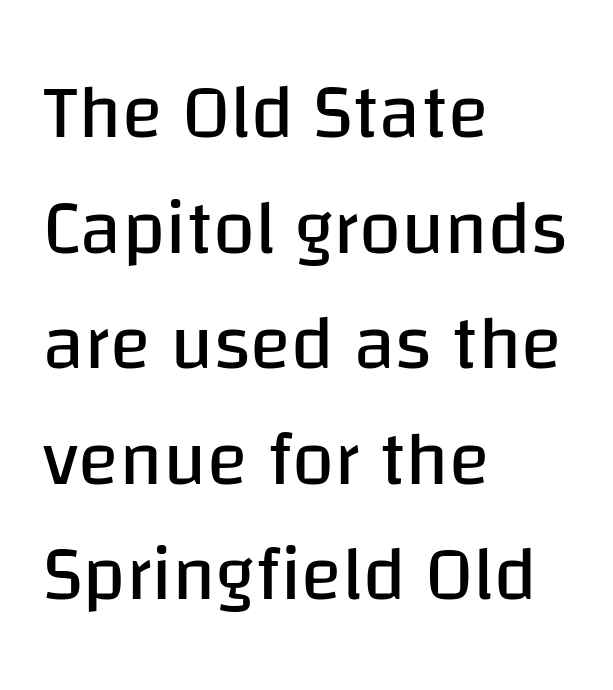
The image shows 76 px regular-weight sans-serif type, upright; set left-aligned, normal line spacing (1.52x), normal letter spacing, not underlined; low stroke contrast and a large x-height.
